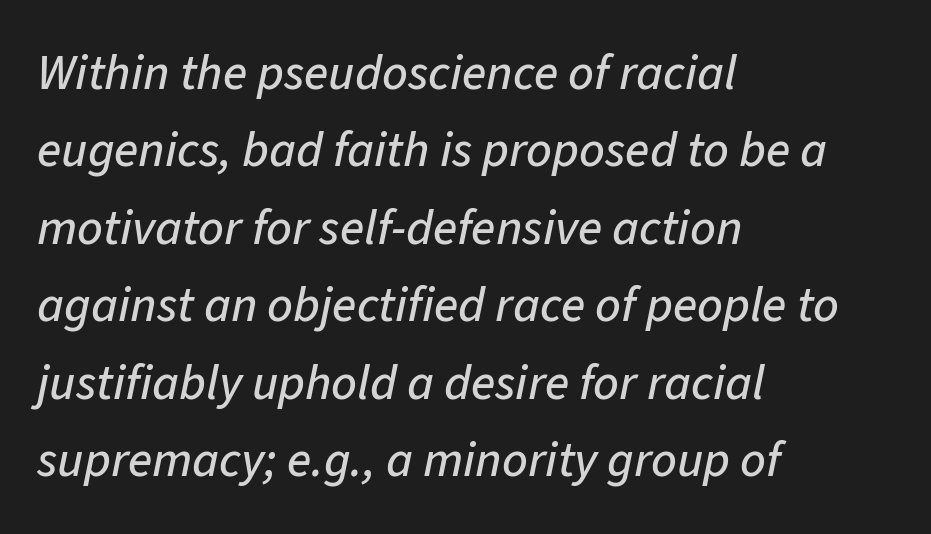
The image shows 50 px text type, italic (leaning right); set left-aligned, normal line spacing (1.55x), normal letter spacing, not underlined; low stroke contrast and a medium x-height.
